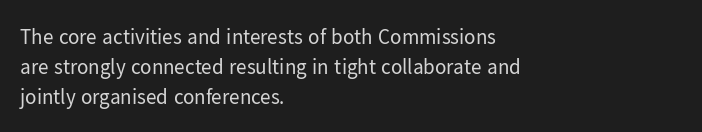
Compared with typical body copy, the letter spacing here is the same. The text block is weighted toward the left margin, trailing off unevenly rightward. The foot of each line stays bare and open. Evenly set lines give the paragraph a standard silhouette. Stroke thickness stays within the range of a standard reading face or lighter.
